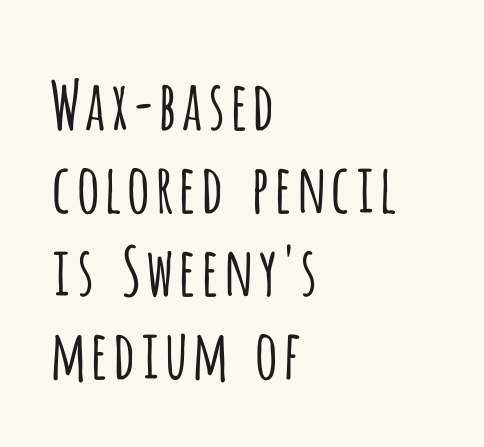
Q: Is the text bold? A: No.
Q: Is the text italic (slanted)? A: No, it is upright.
Q: Is the typeface a serif or a sans-serif typeface? A: Sans-serif.
Q: Is the text underlined? A: No.
Q: How is the paragraph aligned? A: Left-aligned.
Q: Is the spacing between letters normal or unusually wide? A: Normal.
Q: Width (condensed, normal, or wide)? A: Condensed.
Q: Stroke contrast? A: Low.
Q: x-height? A: Large.
Q: Monospaced? A: No.
